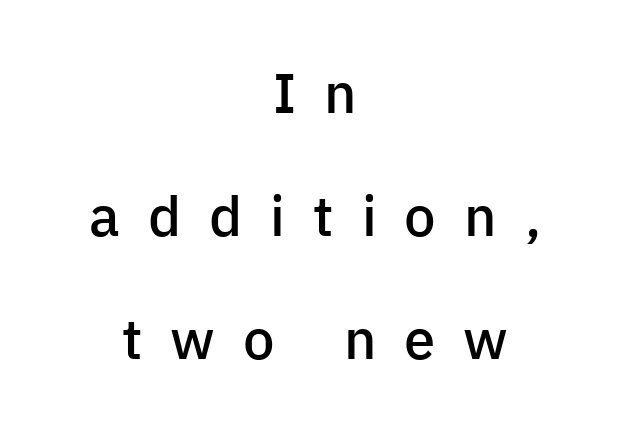
{"serif": "no", "italic": "no", "bold": "semi", "weight": "semibold", "width": "normal", "stroke_contrast": "low", "x_height": "medium", "monospaced": "no", "underline": "no", "align": "center", "line_spacing": "loose", "line_spacing_ratio": 2.2, "letter_spacing": "wide", "letter_spacing_em": 0.5, "glyph_px": 56}
